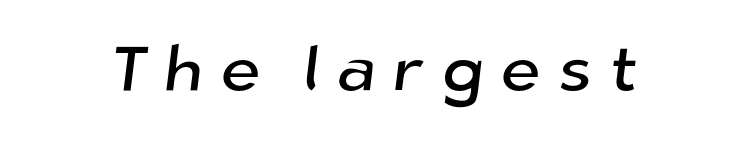
Q: Is the typeface a serif or a sans-serif typeface? A: Sans-serif.
Q: Is the text underlined? A: No.
Q: Is the spacing between letters normal or unusually wide? A: Unusually wide.
Q: Width (condensed, normal, or wide)? A: Normal.
Q: Stroke contrast? A: Low.
Q: x-height? A: Medium.
Q: Monospaced? A: No.
